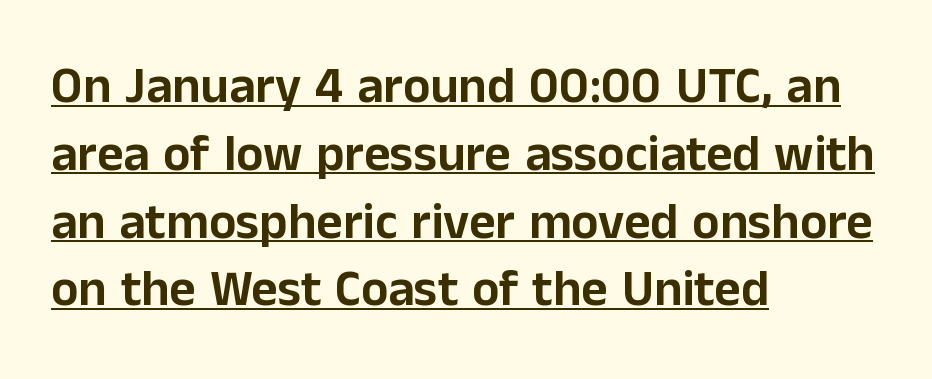
Students, observe the line beneath the letters — that is underlining. Quick note: interline space is typical. Line beginnings align vertically; line endings do not. Characters follow at the spacing the type designer built in.
